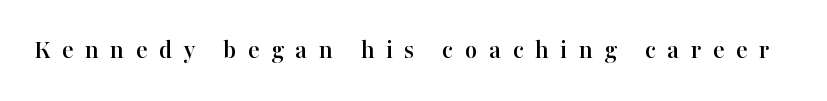
{"italic": "no", "underline": "no", "letter_spacing": "wide", "letter_spacing_em": 0.42, "glyph_px": 27}
